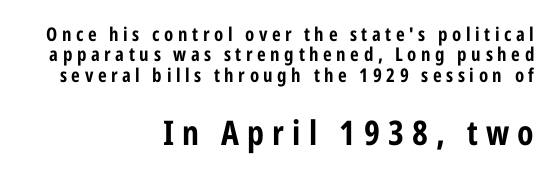
Vertically, the passage feels compressed, each row crowding the next. Larger block? The one below; the one above is distinctly smaller. Caption: expanded tracking, letters set apart. What kind of face is this? One without serifs — a sans.
